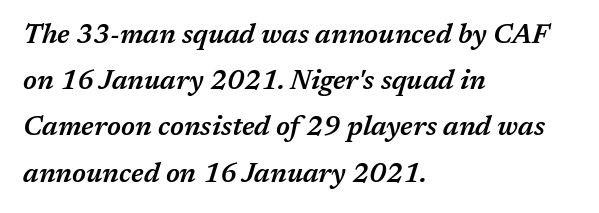
Each glyph is drawn with semibold strokes, heavier than normal yet not fully bold. Rendered with sloped, italic letterforms. Glance below the letters and you will spot only blank space. There is no visible air inserted between adjacent glyphs. Typeset ragged right — the left edge is the straight one.
